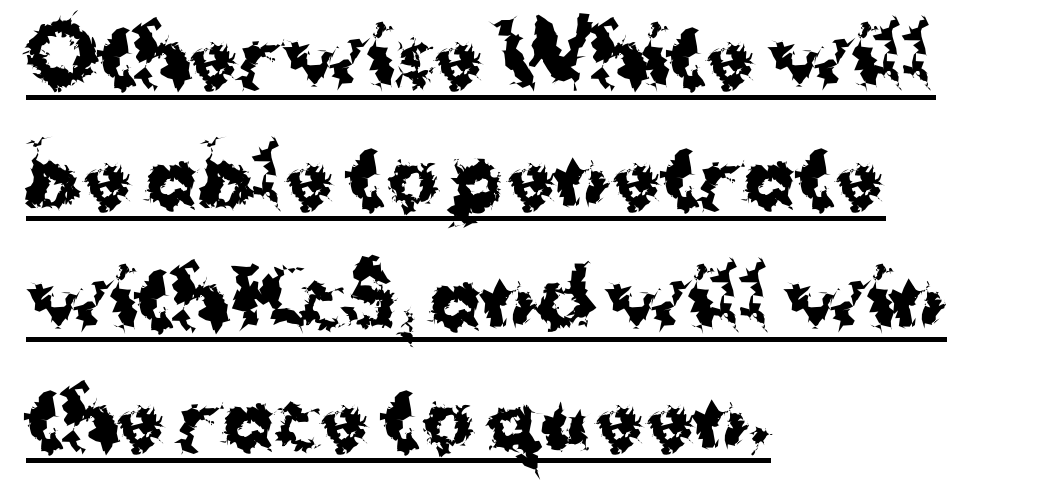
The image shows 78 px bold sans-serif type, upright; set left-aligned, normal line spacing (1.55x), normal letter spacing, underlined; medium stroke contrast and a medium x-height.
